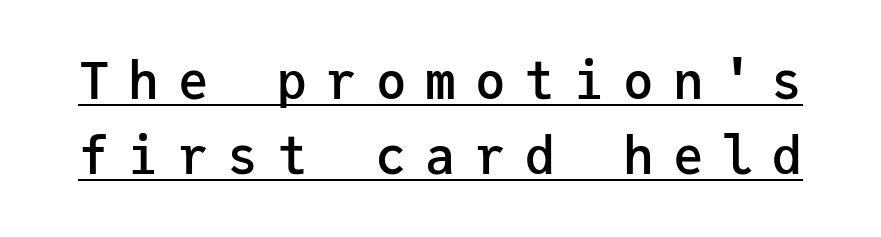
Classification — sans serif. Students, observe: this is what conventionally led text looks like. A typesetter would call this monospace, since all characters share one set width. The glyphs are accompanied by a horizontal stroke just below them. The tracking jumps out immediately: characters are airy and widely separated. Posture: upright roman.
